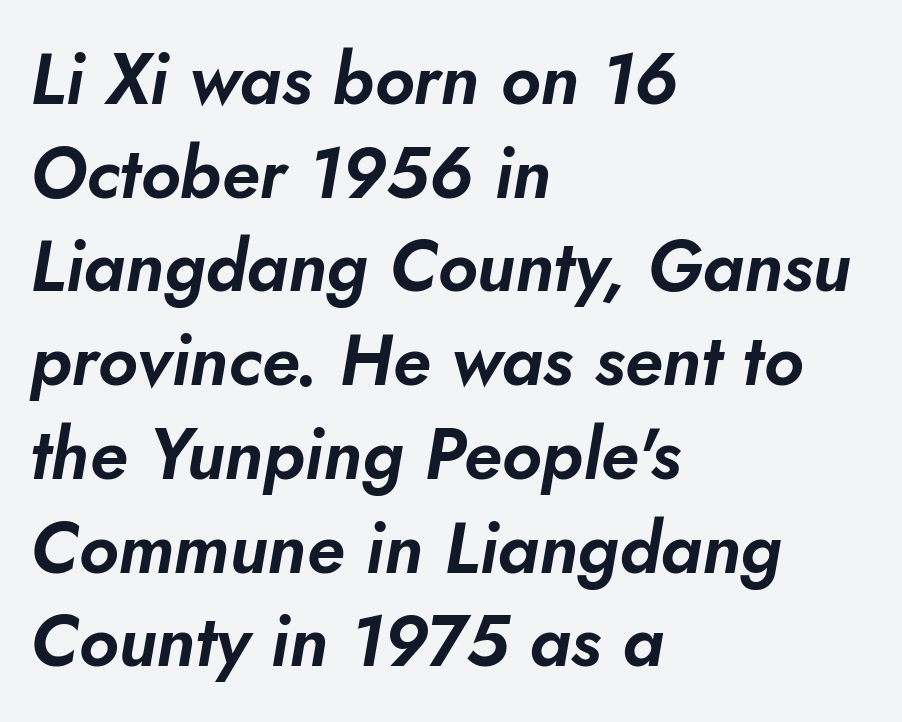
Letters rest on an invisible, unmarked baseline. Where is the straight margin? On the left. The lines sit at an ordinary, default distance from one another. The glyphs look as if they've been sheared to an angle. This sample has the flowing, uneven cadence of proportional lettering. Does extra space separate the letters? No, they use regular spacing.
